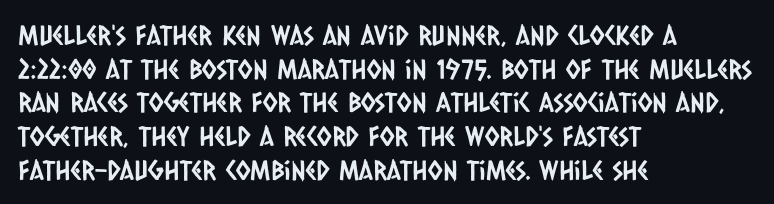
Q: Is the text underlined? A: No.
Q: How is the paragraph aligned? A: Left-aligned.
Q: Is the spacing between letters normal or unusually wide? A: Normal.
Q: Is the spacing between lines tight, normal or loose? A: Normal.
